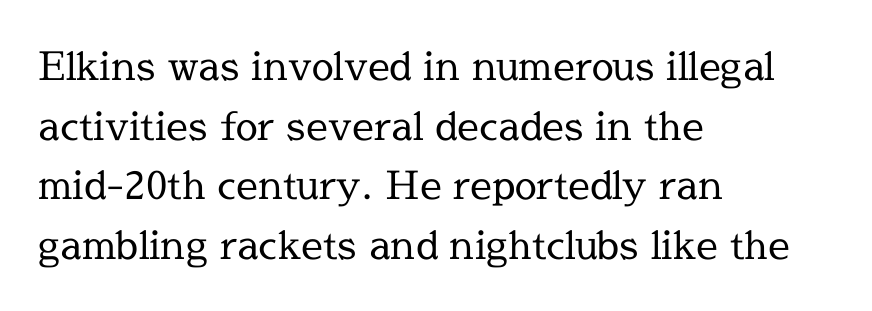
Horizontal bands of white between lines are of average thickness. The string is rendered with underlining switched off. Is there any slant? The stems are plumb. The letterforms sit at book weight or below. A typesetter would call this proportional, since set widths differ per character.
